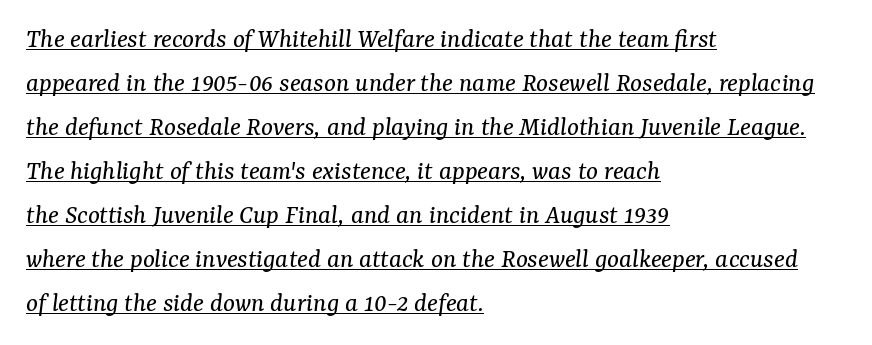
The image shows 28 px regular-weight serif type, italic (leaning right); set left-aligned, normal line spacing (1.57x), normal letter spacing, underlined; medium stroke contrast and a medium x-height.
